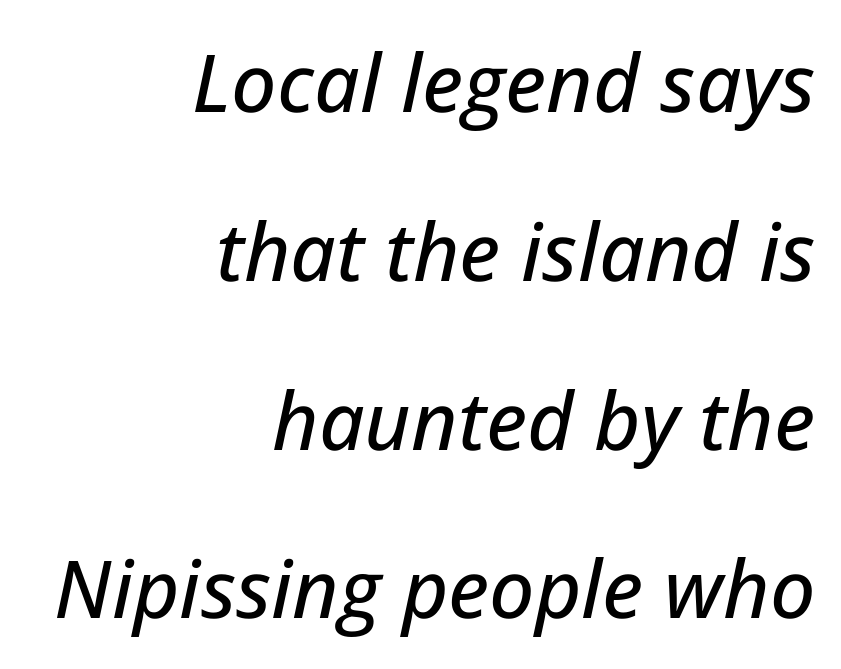
The image shows 80 px text type, italic (leaning right); set right-aligned, loose line spacing (2.11x), normal letter spacing, not underlined; low stroke contrast and a medium x-height.
